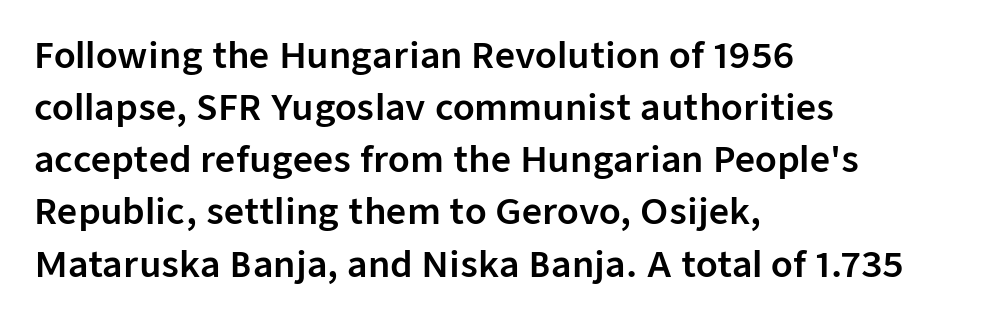
The image shows 35 px sans-serif type, upright; set left-aligned, normal line spacing (1.49x), normal letter spacing, not underlined; low stroke contrast and a medium x-height.
